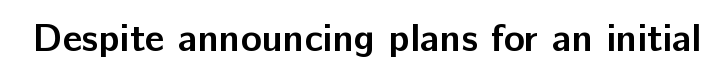
The image shows 39 px semibold sans-serif type, upright; set normal letter spacing, not underlined; low stroke contrast and a medium x-height.
